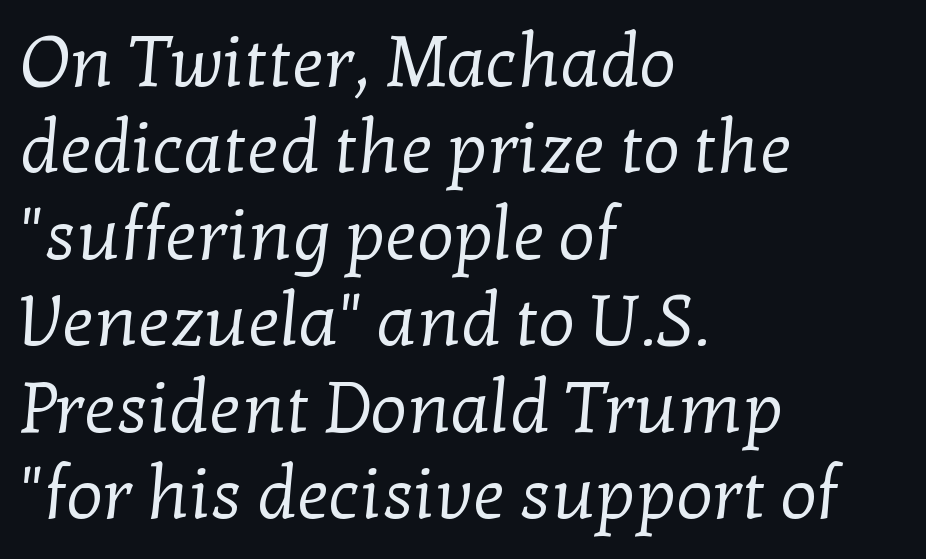
Q: Is the text bold? A: No.
Q: Is the typeface a serif or a sans-serif typeface? A: Serif.
Q: Is the text underlined? A: No.
Q: How is the paragraph aligned? A: Left-aligned.
Q: Is the spacing between letters normal or unusually wide? A: Normal.
Q: Width (condensed, normal, or wide)? A: Normal.
Q: Stroke contrast? A: Low.
Q: x-height? A: Medium.
Q: Monospaced? A: No.
